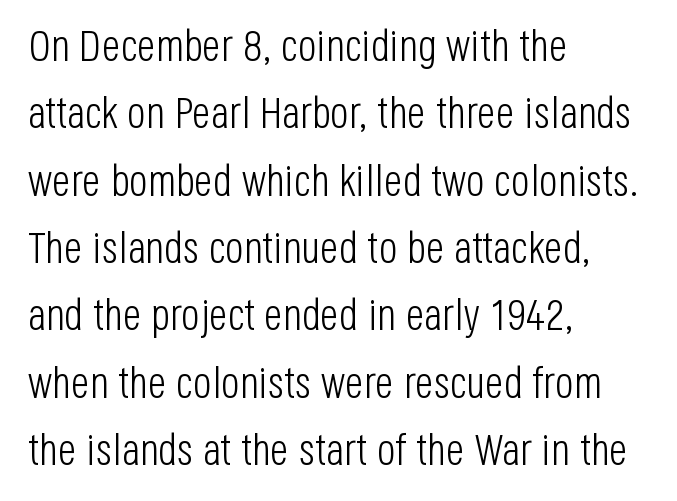
The image shows 44 px light, condensed sans-serif type, upright; set left-aligned, normal line spacing (1.53x), normal letter spacing, not underlined; low stroke contrast and a large x-height.
